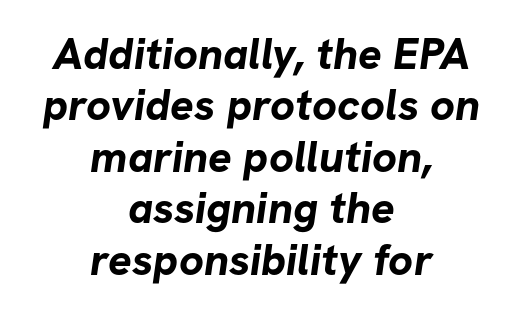
Q: Is the text bold? A: Yes.
Q: Is the typeface a serif or a sans-serif typeface? A: Sans-serif.
Q: Is the text underlined? A: No.
Q: How is the paragraph aligned? A: Centered.
Q: Is the spacing between letters normal or unusually wide? A: Normal.
Q: Width (condensed, normal, or wide)? A: Normal.
Q: Stroke contrast? A: Low.
Q: x-height? A: Medium.
Q: Monospaced? A: No.
